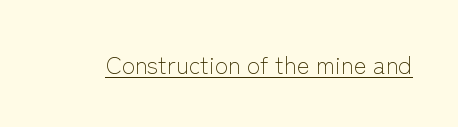
The image shows 24 px text type, upright; set normal letter spacing, underlined.
